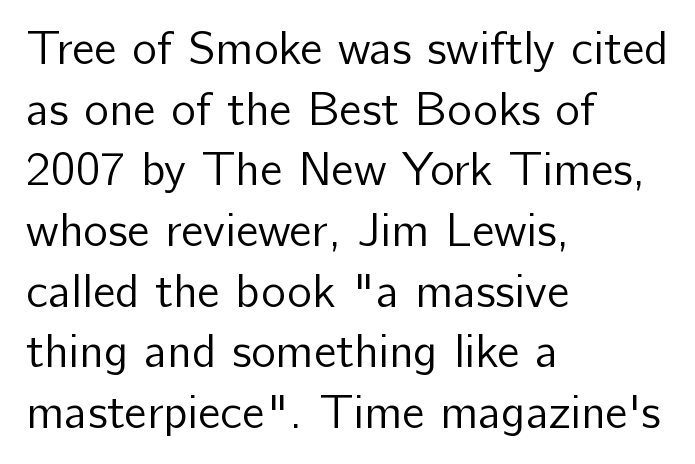
{"serif": "no", "italic": "no", "bold": "no", "weight": "regular", "width": "normal", "stroke_contrast": "low", "x_height": "medium", "monospaced": "no", "underline": "no", "align": "left", "line_spacing": "normal", "line_spacing_ratio": 1.29, "letter_spacing": "normal", "letter_spacing_em": 0.0, "glyph_px": 47}
